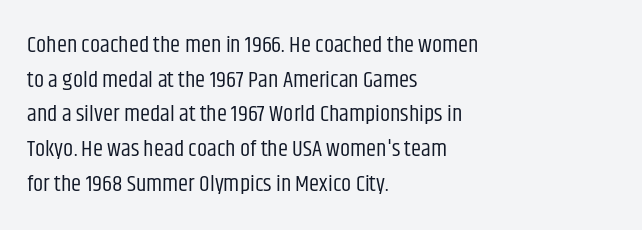
Vertical strokes here are truly vertical. Is the block centered? No — it sits flush against the left margin. Standard letterfit; no display-style spreading of the glyphs. This is not heavy type; no bold has been used.
